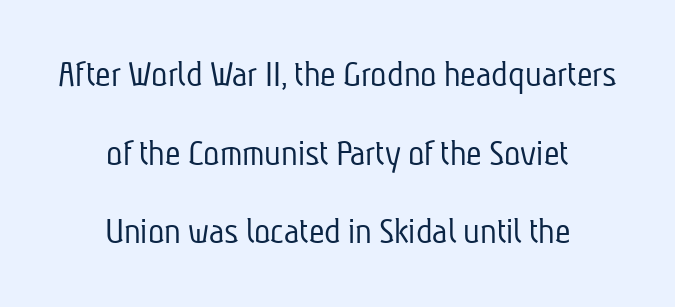
This sample has the flowing, uneven cadence of proportional lettering. The block of text is sparse from top to bottom, with ample space between rows. Are there feet on the stems? There aren't — it's a sans. Between one letter and the next there's only the usual sliver of space. The cut favours lightness, reaching ordinary text weight at its darkest.
